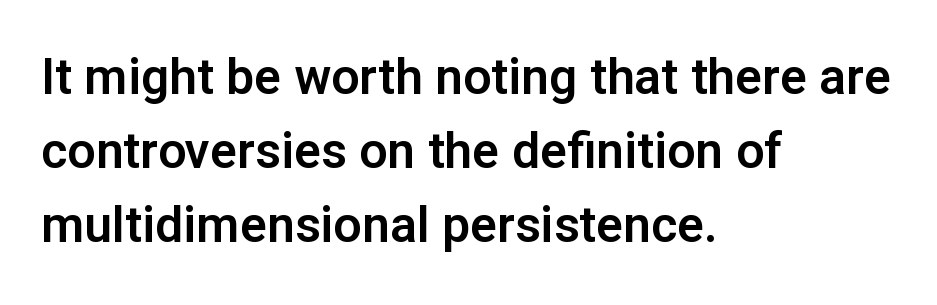
{"serif": "no", "italic": "no", "width": "normal", "stroke_contrast": "low", "x_height": "medium", "monospaced": "no", "underline": "no", "align": "left", "line_spacing": "normal", "line_spacing_ratio": 1.48, "letter_spacing": "normal", "letter_spacing_em": 0.0, "glyph_px": 50}
